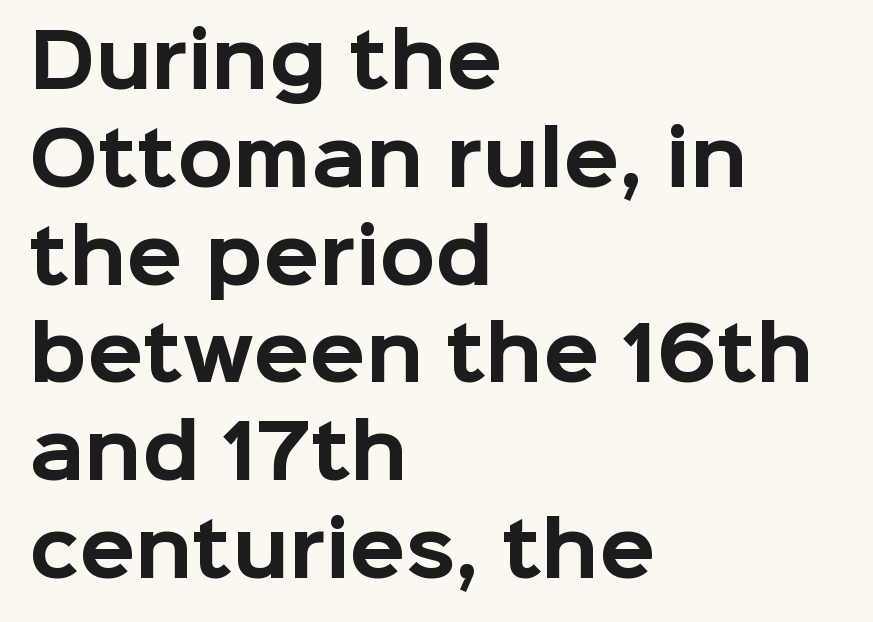
{"serif": "no", "italic": "no", "bold": "yes", "weight": "bold", "width": "normal", "stroke_contrast": "low", "x_height": "medium", "monospaced": "no", "underline": "no", "align": "left", "line_spacing": "normal", "line_spacing_ratio": 1.34, "letter_spacing": "normal", "letter_spacing_em": 0.0, "glyph_px": 73}
